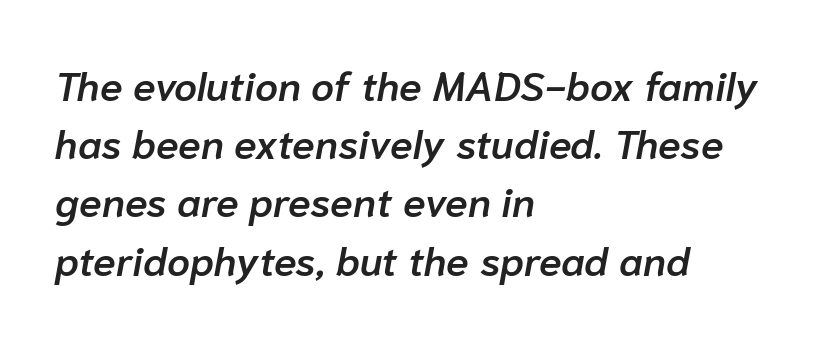
{"italic": "yes", "lean": "right", "slant_degrees": 10, "bold": "semi", "weight": "semibold", "width": "normal", "stroke_contrast": "low", "x_height": "medium", "monospaced": "no", "underline": "no", "align": "left", "line_spacing": "normal", "line_spacing_ratio": 1.42, "letter_spacing": "normal", "letter_spacing_em": 0.0, "glyph_px": 41}
